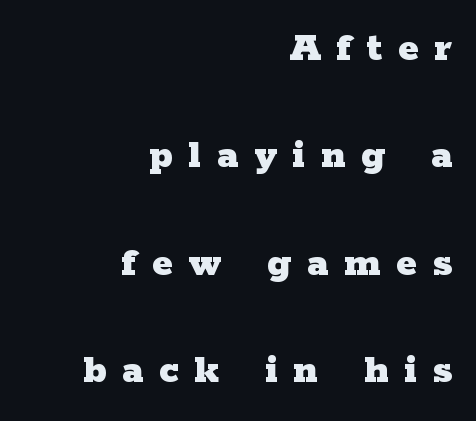
The face used here is proportionally spaced, like ordinary book or web type. A student would call this right alignment; a typographer would say flush right, rag left. Weight check: bold — yes, fully. Designer's note — italics off, roman on. Letter spacing: wide.
